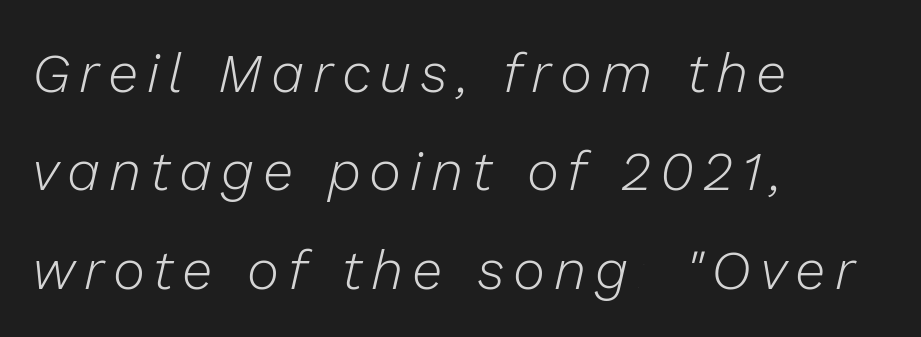
Typeset ragged right — the left edge is the straight one. Each row of text sits above clean, open space. The weight tops out at a normal text grade. Slanted lettering throughout. These lines are rendered in a variable-pitch font.
